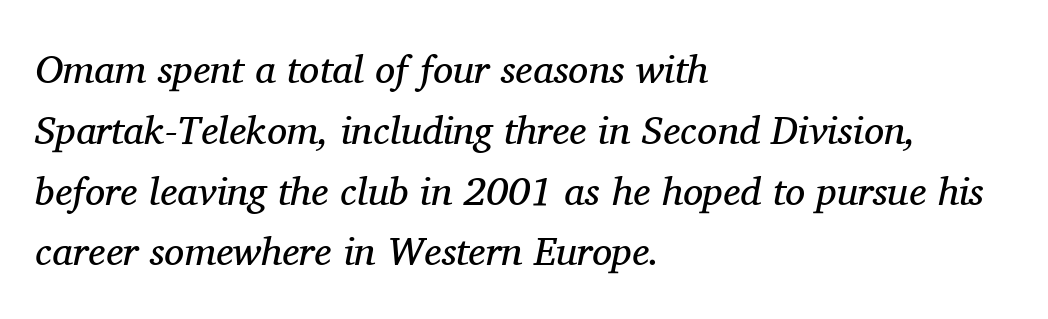
The image shows 40 px regular-weight serif type, italic (leaning right); set left-aligned, normal line spacing (1.52x), normal letter spacing, not underlined; medium stroke contrast and a medium x-height.
